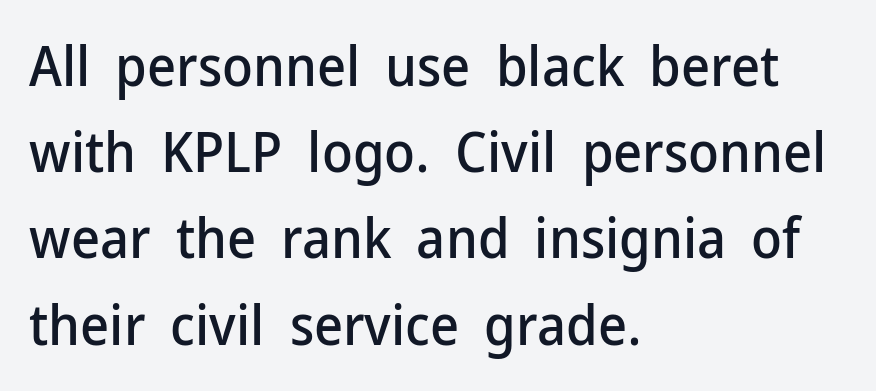
Q: Is the text italic (slanted)? A: No, it is upright.
Q: Is the typeface a serif or a sans-serif typeface? A: Sans-serif.
Q: Is the text underlined? A: No.
Q: How is the paragraph aligned? A: Left-aligned.
Q: Is the spacing between letters normal or unusually wide? A: Normal.
Q: Is the spacing between lines tight, normal or loose? A: Normal.
Q: Width (condensed, normal, or wide)? A: Normal.
Q: Stroke contrast? A: Low.
Q: x-height? A: Medium.
Q: Monospaced? A: No.
